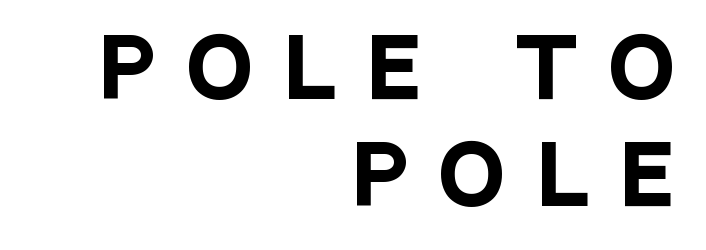
Type style note: lacks serifs. These lines are set flush right with a ragged left edge. Each row of text sits above clean, open space. Bold? Absolutely — the strokes are thick and heavy. Do the letters lean? They stand straight. Summary of vertical rhythm: regular, with standard interline spacing.
